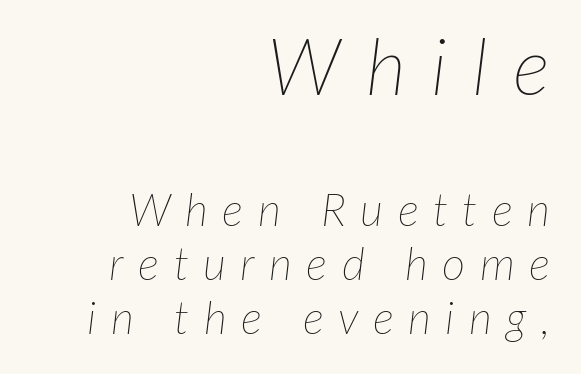
Q: Is the text bold? A: No.
Q: Is the text italic (slanted)? A: Yes, it leans right by about 7 degrees.
Q: Is the text underlined? A: No.
Q: How is the paragraph aligned? A: Right-aligned.
Q: Is the spacing between letters normal or unusually wide? A: Unusually wide.
Q: Which block of text is set in a larger size, the first (top) or the second (bottom)? A: The first (top) one.
Q: Width (condensed, normal, or wide)? A: Normal.
Q: Stroke contrast? A: Low.
Q: x-height? A: Medium.
Q: Monospaced? A: No.
